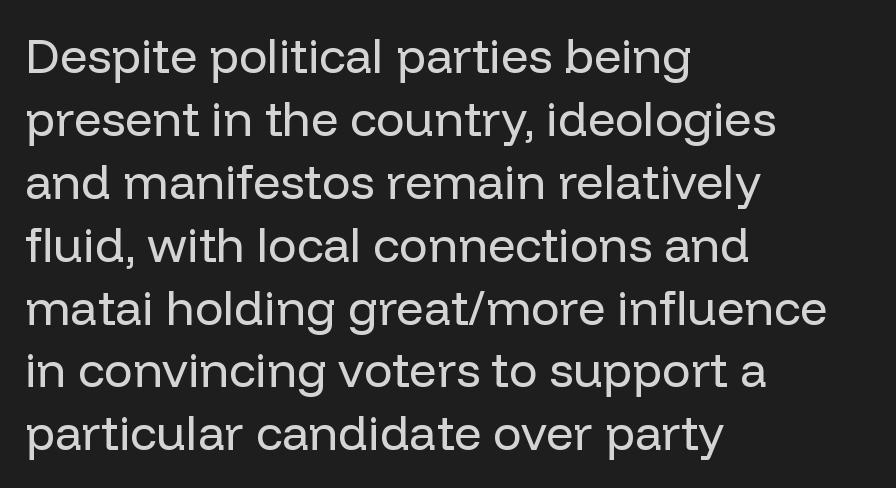
The ragged edge is on the right, which tells us the setting is flush left. Type style note: lacks serifs. A typesetter would call this zero additional tracking. The strokes are not fattened; the text isn't bold. Clear beneath every line of the passage.
